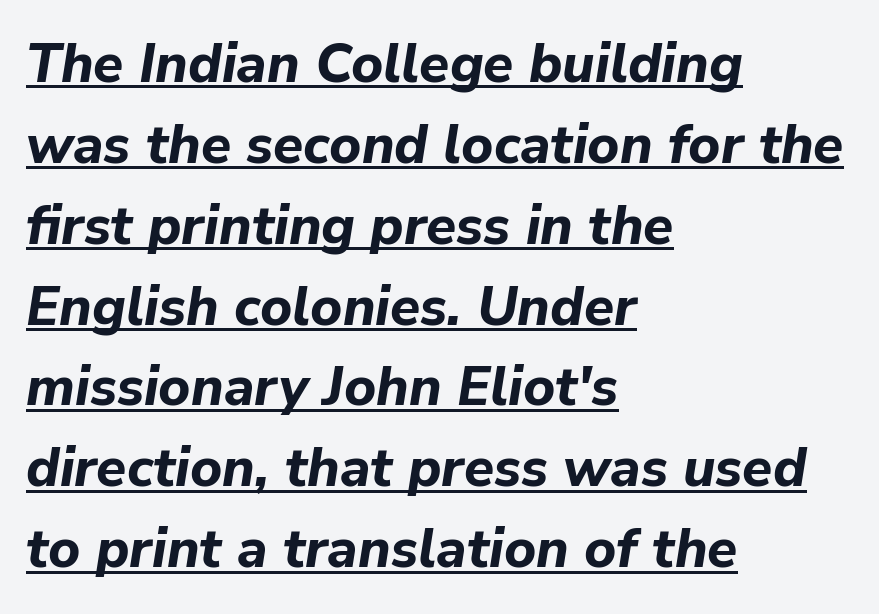
{"italic": "yes", "lean": "right", "slant_degrees": 9, "bold": "yes", "weight": "bold", "width": "normal", "stroke_contrast": "low", "x_height": "medium", "monospaced": "no", "underline": "yes", "align": "left", "line_spacing": "normal", "line_spacing_ratio": 1.47, "letter_spacing": "normal", "letter_spacing_em": 0.0, "glyph_px": 55}
